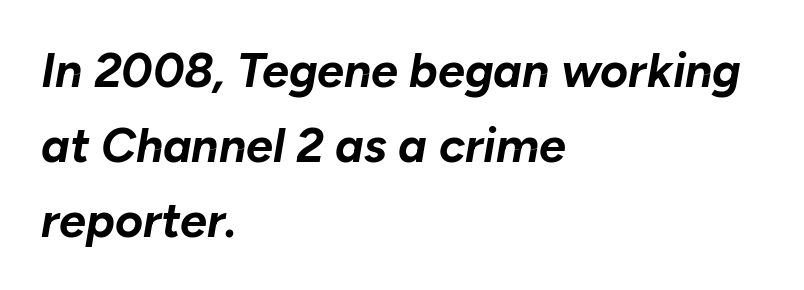
The image shows 48 px bold type, italic (leaning right); set left-aligned, normal line spacing (1.56x), normal letter spacing, not underlined; low stroke contrast and a medium x-height.
